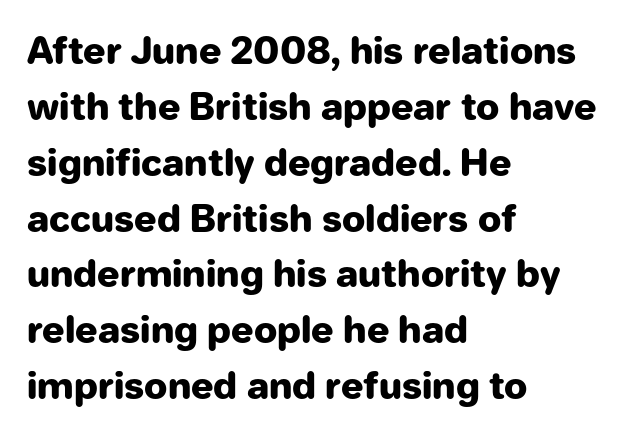
Q: Is the text bold? A: Yes.
Q: Is the text italic (slanted)? A: No, it is upright.
Q: Is the typeface a serif or a sans-serif typeface? A: Sans-serif.
Q: Is the text underlined? A: No.
Q: How is the paragraph aligned? A: Left-aligned.
Q: Is the spacing between letters normal or unusually wide? A: Normal.
Q: Is the spacing between lines tight, normal or loose? A: Normal.
Q: Width (condensed, normal, or wide)? A: Normal.
Q: Stroke contrast? A: Low.
Q: x-height? A: Medium.
Q: Monospaced? A: No.
